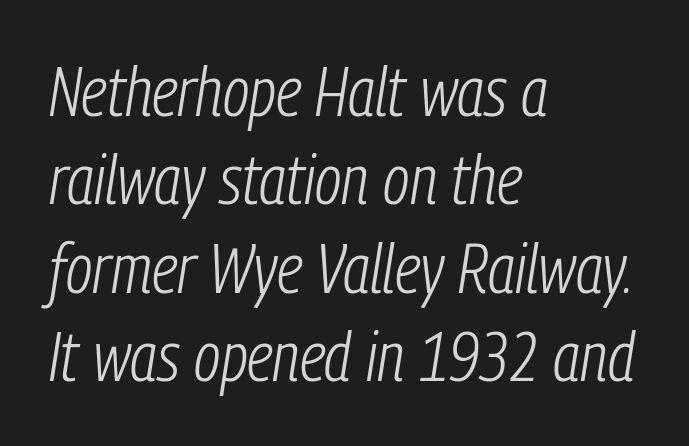
This is oblique type, the kind used for emphasis or titles. Tracking here is standard; glyphs follow each other at the usual distance. Has an underline been added? It has not. Line spacing here is normal. Here the designer chose a conventional face with non-uniform glyph widths.
